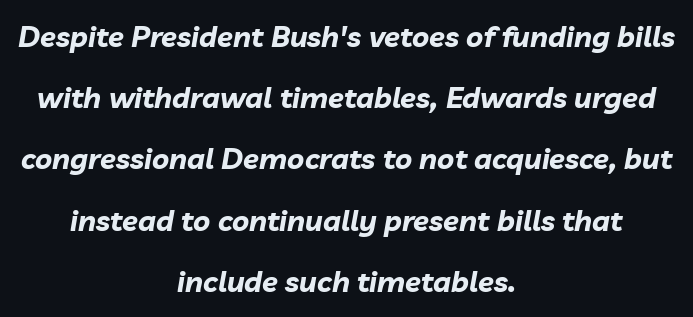
This is heavy type, rendered in bold. These lines keep a tight, regular rhythm from letter to letter. Which margin do the lines hug? Neither — every line sits in the middle. The specimen omits any rule beneath the text block's lines. Compared with ordinary roman type, these characters are visibly tilted. Here the designer chose a conventional face with non-uniform glyph widths.
